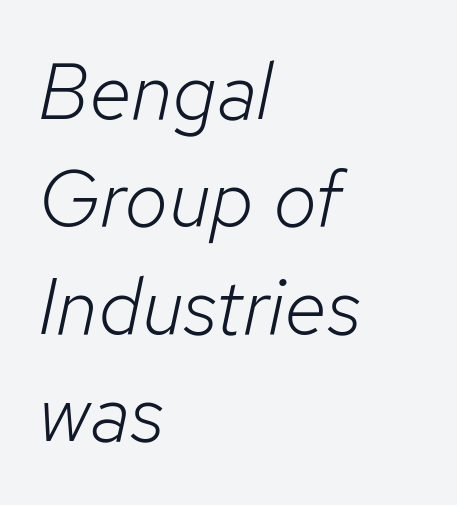
No word sits above an underline. Casual observation: everything's shoved over to the left. Short note: letters normally spaced. The letters advance in unequal steps, a hallmark of proportional type.
